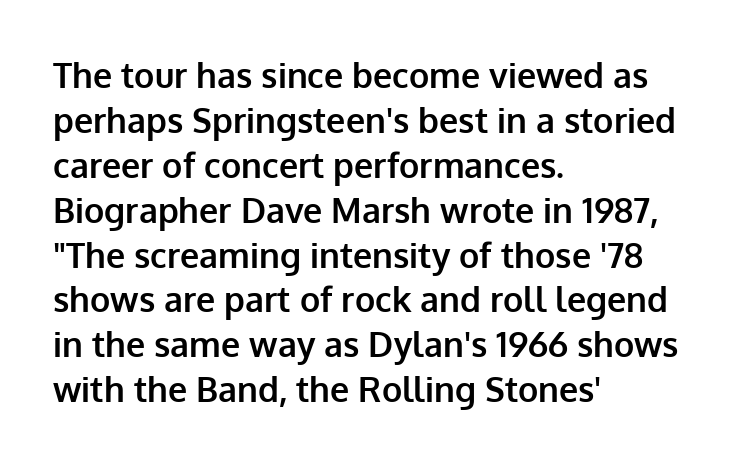
The rows are spaced the way most documents space them. The typeface chosen for these lines omits serifs. The letterforms sit shoulder to shoulder at normal distance. Any mark beneath the type? The region is blank.
